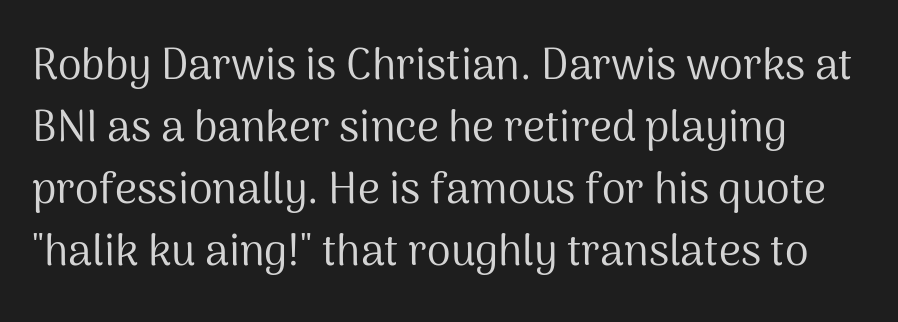
Check under the words: just untouched page. Are there feet on the stems? There aren't — it's a sans. The letters advance in unequal steps, a hallmark of proportional type. Successive baselines arrive at the customary interval. Short note: letters normally spaced.
